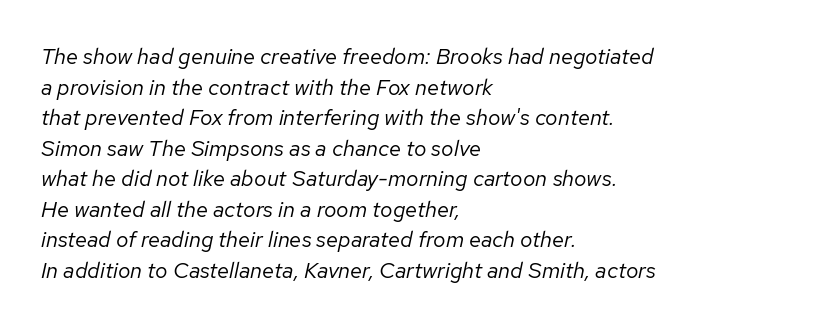
The image shows 22 px text type, italic (leaning right); set left-aligned, normal line spacing (1.39x), normal letter spacing, not underlined.
